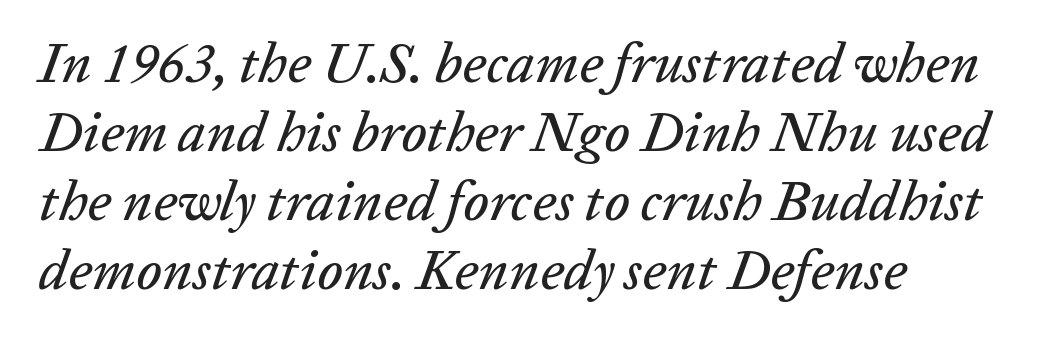
The image shows 56 px text type, italic (leaning right); set left-aligned, line spacing 1.23x, normal letter spacing, not underlined; low stroke contrast and a medium x-height.
